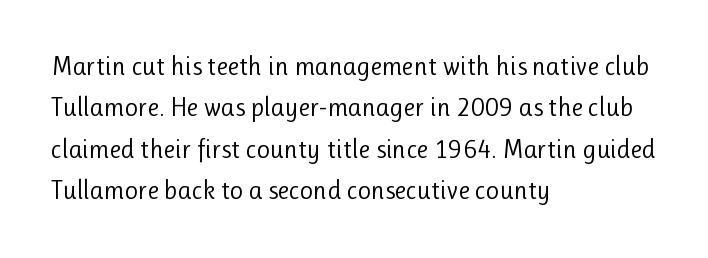
Q: Is the text bold? A: No.
Q: Is the text italic (slanted)? A: No, it is upright.
Q: Is the text underlined? A: No.
Q: How is the paragraph aligned? A: Left-aligned.
Q: Is the spacing between letters normal or unusually wide? A: Normal.
Q: Is the spacing between lines tight, normal or loose? A: Normal.
